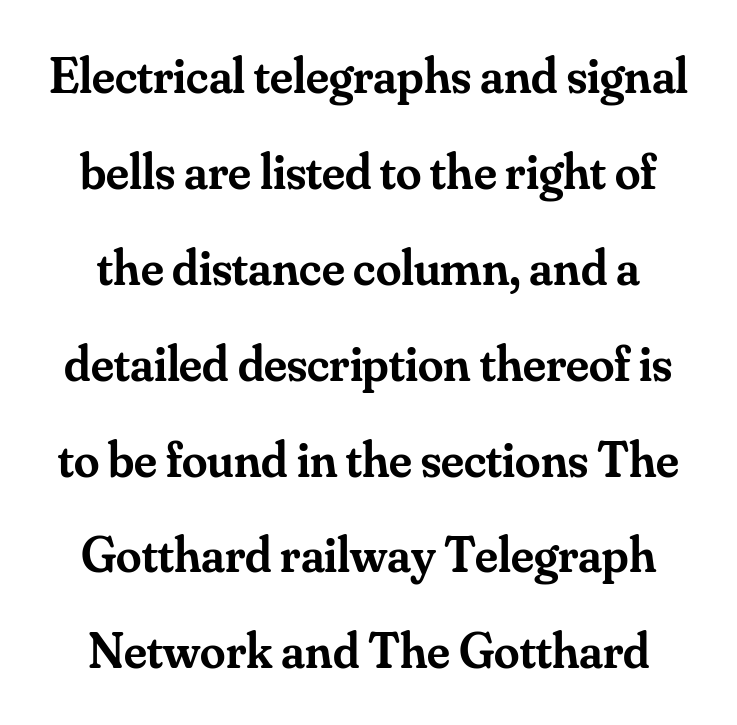
Character widths vary here, with narrow letters taking less room than wide ones. In terms of weight, the rendering is demibold, just under bold. Inter-character spacing is left at the font's built-in metrics. Clear beneath every line of the passage. This is roman type, the default non-slanted kind.
